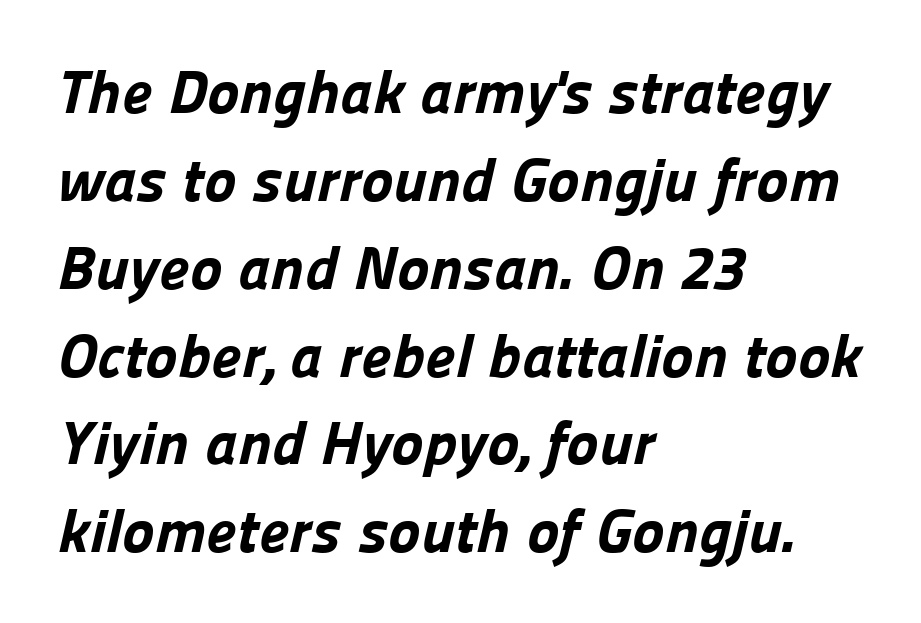
The image shows 61 px bold sans-serif type; set left-aligned, normal line spacing (1.44x), normal letter spacing, not underlined; low stroke contrast and a medium x-height.
